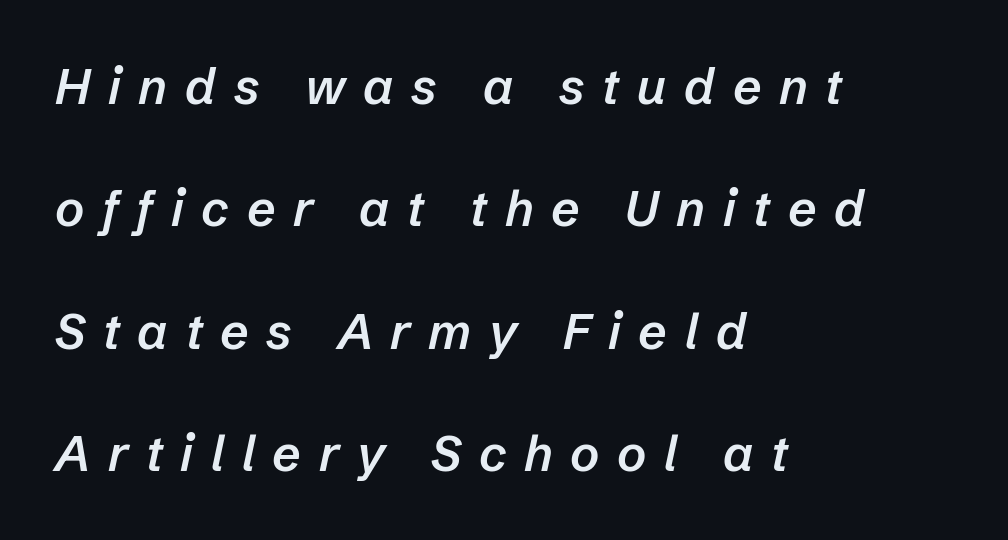
Q: Is the text bold? A: Semi-bold.
Q: Is the text italic (slanted)? A: Yes, it leans right by about 12 degrees.
Q: Is the text underlined? A: No.
Q: How is the paragraph aligned? A: Left-aligned.
Q: Is the spacing between letters normal or unusually wide? A: Unusually wide.
Q: Is the spacing between lines tight, normal or loose? A: Loose.
Q: Width (condensed, normal, or wide)? A: Normal.
Q: Stroke contrast? A: Low.
Q: x-height? A: Medium.
Q: Monospaced? A: No.
